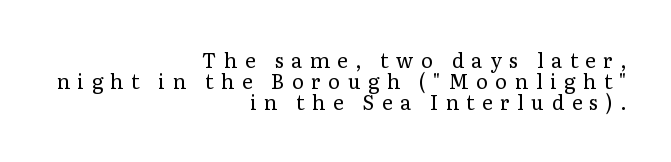
The image shows 20 px text type, upright; set right-aligned, tight line spacing (1.06x), unusually wide letter spacing (+0.38 em), not underlined.
